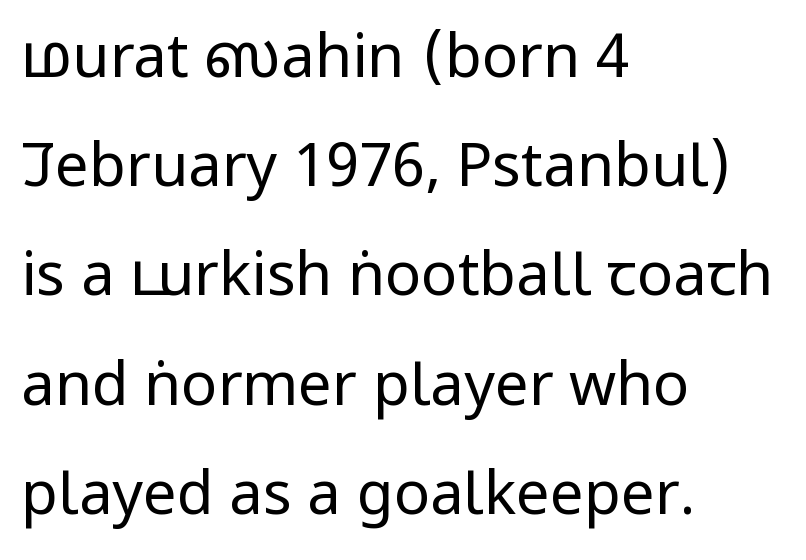
Q: Is the text bold? A: No.
Q: Is the text italic (slanted)? A: No, it is upright.
Q: Is the typeface a serif or a sans-serif typeface? A: Sans-serif.
Q: Is the text underlined? A: No.
Q: How is the paragraph aligned? A: Left-aligned.
Q: Is the spacing between letters normal or unusually wide? A: Normal.
Q: Width (condensed, normal, or wide)? A: Condensed.
Q: Stroke contrast? A: Low.
Q: x-height? A: Large.
Q: Monospaced? A: No.
